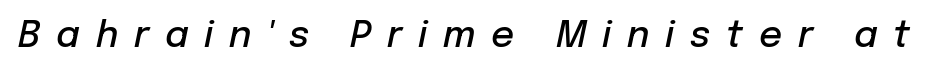
A somewhat darkened texture: the type is semibold rather than bold. Letters rest on an invisible, unmarked baseline. Quick note: italic. Note the varied advance widths — an 'i' is clearly narrower than an 'm'. There is plenty of visible air inserted between adjacent glyphs.
